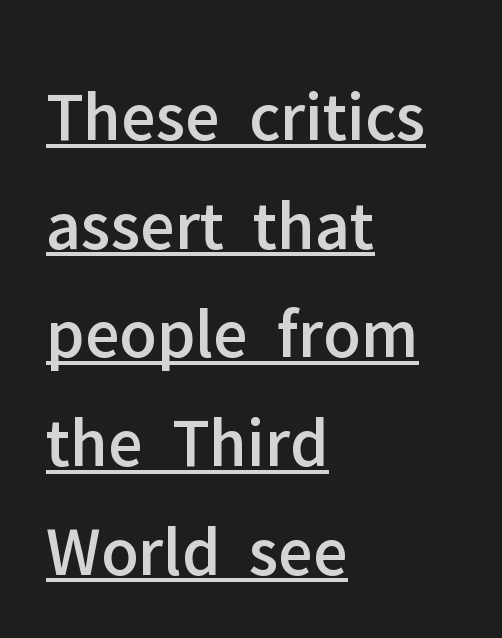
A baseline rule has been typeset under these characters. A classic flush-left, rag-right setting is used for this passage. Vertical strokes here are truly vertical. The lines sit at an ordinary, default distance from one another. The letterforms sit shoulder to shoulder at normal distance. The letters carry no serifs — their stems end cleanly without finishing strokes.
